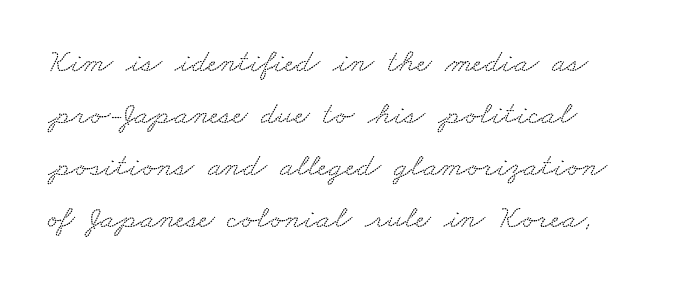
Only glyphs here, with clear space below each row. Each letter keeps its own natural width here, so spacing adapts to shape. Does the copy run flush right? No — it runs flush left. Reading down the column, the eye jumps a familiar distance to each next line.
